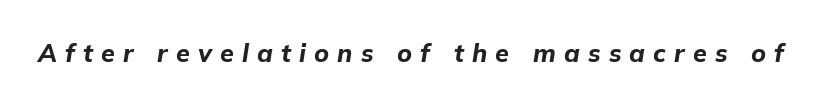
When letters slant like this, we call the style italic. Check the space under the baseline: it is left empty. Between one letter and the next there's a generous, obvious gap. Weight: bold.
